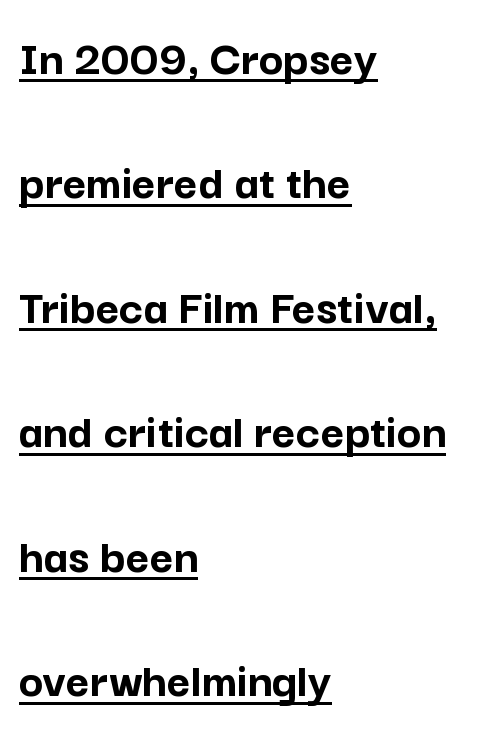
This sample is left-justified, so line endings fall wherever the words run out. A typesetter would call this proportional, since set widths differ per character. Plenty of ink on the page — the face is bold. Letter spacing: default. The designer dialed line spacing up above the default. You can tell from the bare stems that sans-serif type was used.
